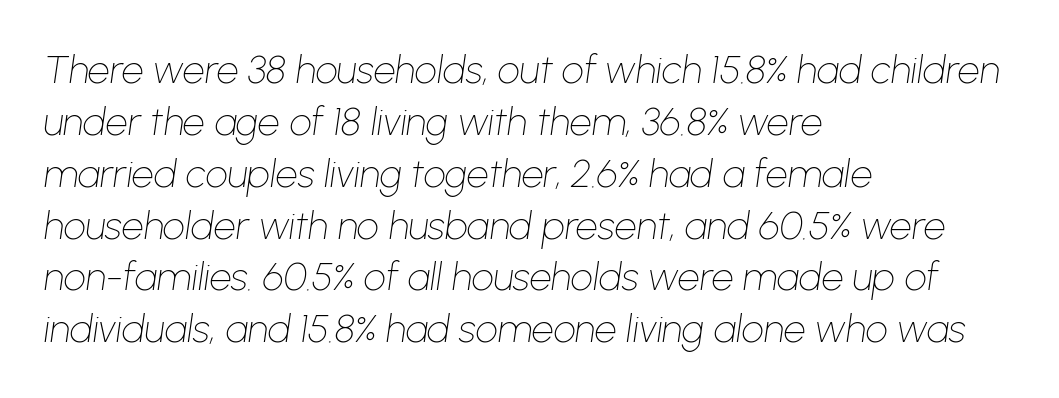
Q: Is the text bold? A: No.
Q: Is the text italic (slanted)? A: Yes, it leans right by about 8 degrees.
Q: Is the text underlined? A: No.
Q: How is the paragraph aligned? A: Left-aligned.
Q: Is the spacing between letters normal or unusually wide? A: Normal.
Q: Is the spacing between lines tight, normal or loose? A: Normal.
Q: Width (condensed, normal, or wide)? A: Normal.
Q: Stroke contrast? A: Low.
Q: x-height? A: Medium.
Q: Monospaced? A: No.
